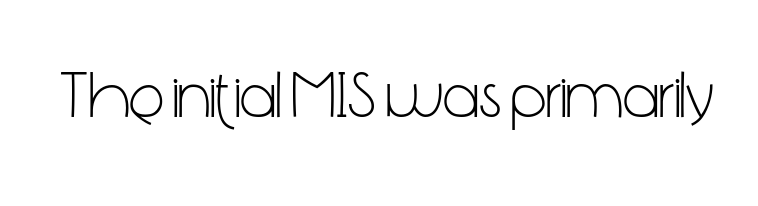
Letter spacing: default. Are there feet on the stems? There aren't — it's a sans. Unmarked baselines from the first word to the last. Do the letters lean? They stand straight.
